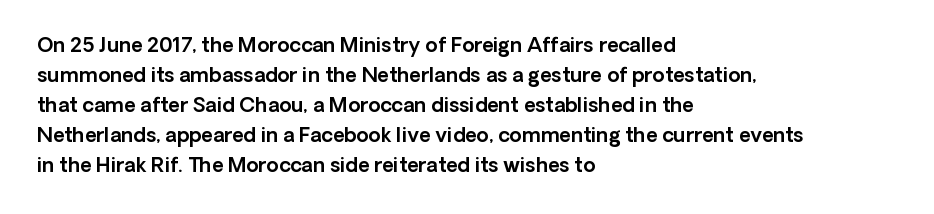
The image shows 20 px text type, upright; set left-aligned, normal line spacing (1.5x), normal letter spacing, not underlined.
